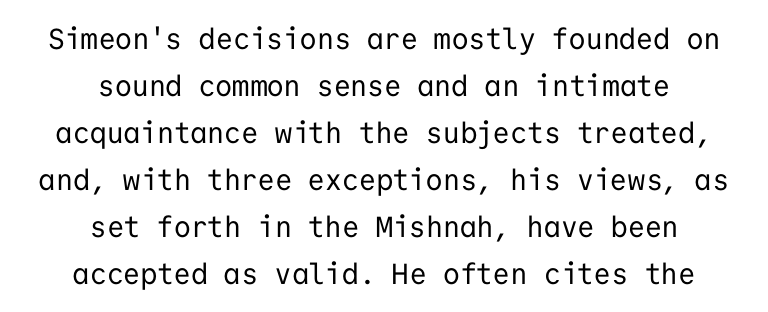
The lettering holds an erect, upright posture throughout. Letter spacing: default. The rendering uses typewriter-style spacing with identical character cells. Both edges are ragged and mirror each other, which tells us the setting is centered. Stroke thickness stays within the range of a standard reading face or lighter. In terms of leading, this rendering sits right in the middle.
